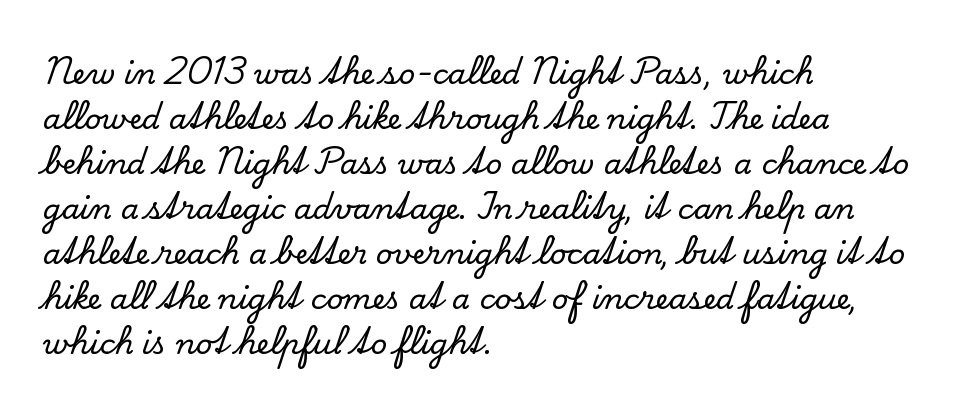
The image shows 29 px serif type; set left-aligned, normal line spacing (1.55x), normal letter spacing, not underlined; low stroke contrast and a small x-height.
